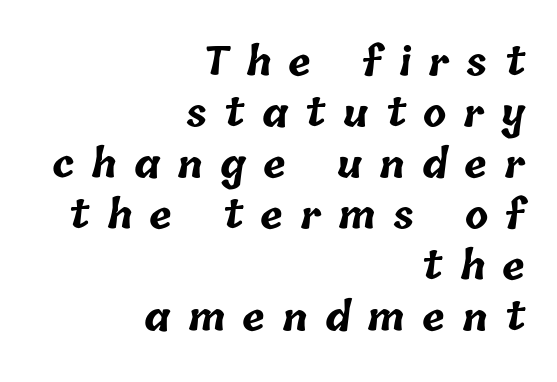
The image shows 38 px bold type; set right-aligned, normal line spacing (1.34x), unusually wide letter spacing (+0.45 em), not underlined; low stroke contrast and a medium x-height.
